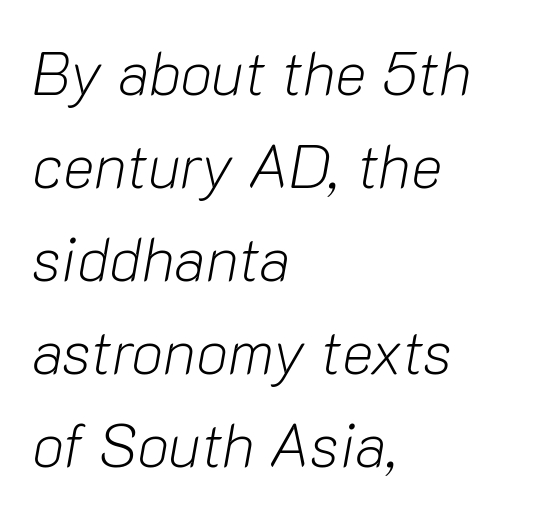
The image shows 60 px light type, italic (leaning right); set left-aligned, normal line spacing (1.55x), normal letter spacing, not underlined; low stroke contrast and a medium x-height.
